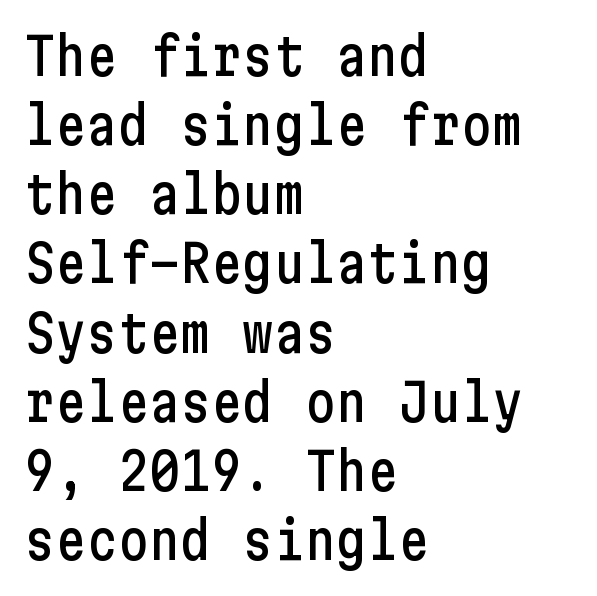
If you measured baseline to baseline, you'd find a middling distance. Stroke terminals: plain, sans-serif. Each line starts at the same left margin while the right side varies. The passage shown has conventional tracking throughout. Plain, unruled lines of type.
